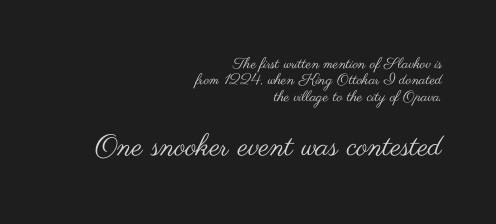
Q: Is the text bold? A: No.
Q: Is the text italic (slanted)? A: Yes.
Q: Is the typeface a serif or a sans-serif typeface? A: Sans-serif.
Q: Is the text underlined? A: No.
Q: How is the paragraph aligned? A: Right-aligned.
Q: Is the spacing between letters normal or unusually wide? A: Normal.
Q: Is the spacing between lines tight, normal or loose? A: Tight.
Q: Which block of text is set in a larger size, the first (top) or the second (bottom)? A: The second (bottom) one.
Q: Width (condensed, normal, or wide)? A: Wide.
Q: Stroke contrast? A: Medium.
Q: x-height? A: Small.
Q: Monospaced? A: No.
